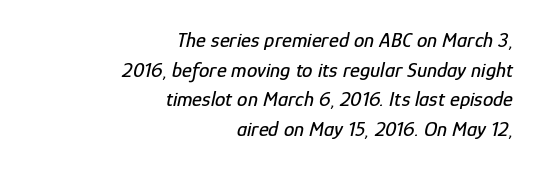
Q: Is the text italic (slanted)? A: Yes, it leans right by about 12 degrees.
Q: Is the text underlined? A: No.
Q: How is the paragraph aligned? A: Right-aligned.
Q: Is the spacing between letters normal or unusually wide? A: Normal.
Q: Is the spacing between lines tight, normal or loose? A: Normal.
